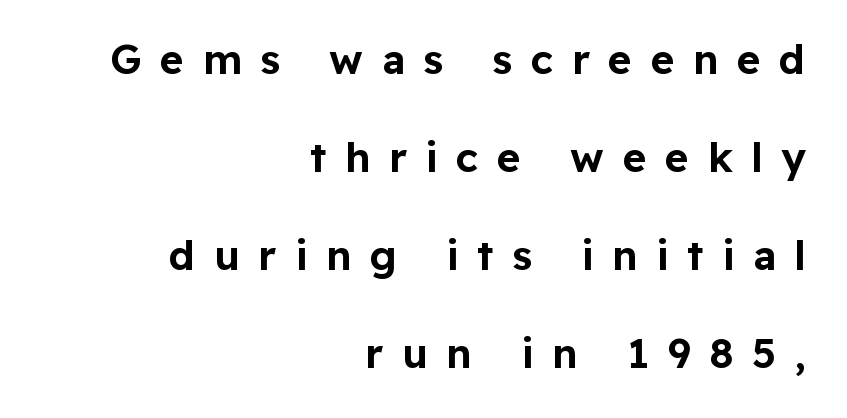
Q: Is the text italic (slanted)? A: No, it is upright.
Q: Is the typeface a serif or a sans-serif typeface? A: Sans-serif.
Q: Is the text underlined? A: No.
Q: How is the paragraph aligned? A: Right-aligned.
Q: Is the spacing between letters normal or unusually wide? A: Unusually wide.
Q: Is the spacing between lines tight, normal or loose? A: Loose.
Q: Width (condensed, normal, or wide)? A: Normal.
Q: Stroke contrast? A: Low.
Q: x-height? A: Medium.
Q: Monospaced? A: No.
